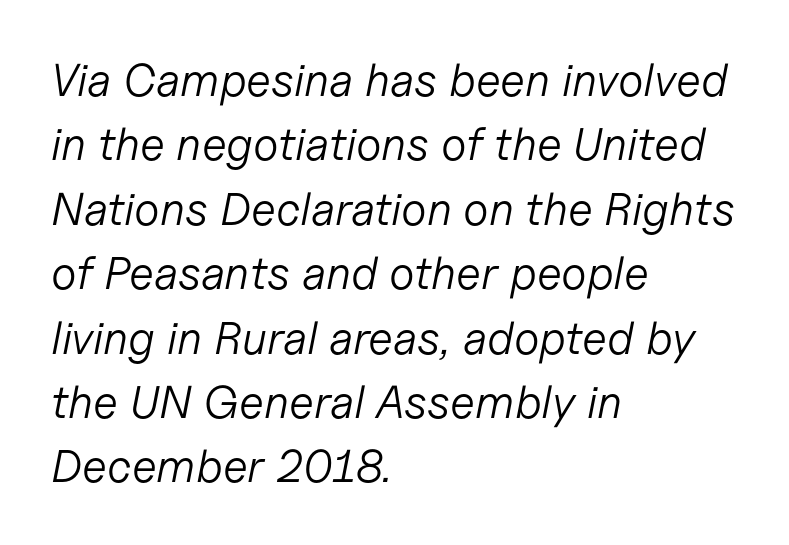
Between one letter and the next there's only the usual sliver of space. The face used here is proportionally spaced, like ordinary book or web type. The lines in this sample share a left origin and differ only in where they stop. The cut favours lightness, reaching ordinary text weight at its darkest.
